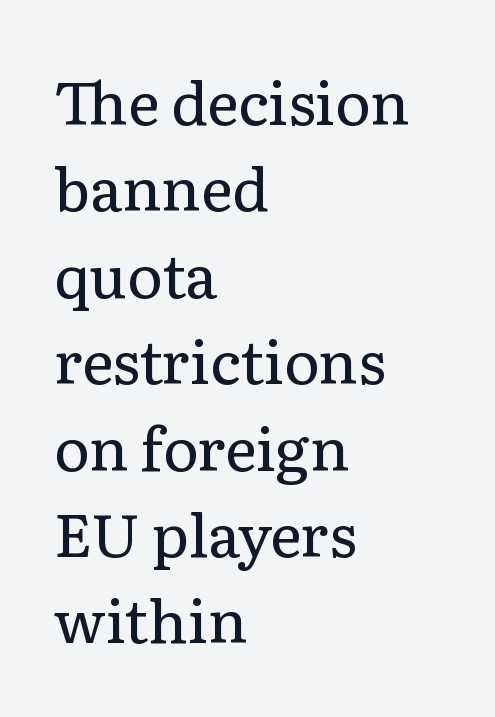
Q: Is the text bold? A: No.
Q: Is the text italic (slanted)? A: No, it is upright.
Q: Is the typeface a serif or a sans-serif typeface? A: Serif.
Q: Is the text underlined? A: No.
Q: How is the paragraph aligned? A: Left-aligned.
Q: Is the spacing between letters normal or unusually wide? A: Normal.
Q: Is the spacing between lines tight, normal or loose? A: Normal.
Q: Width (condensed, normal, or wide)? A: Normal.
Q: Stroke contrast? A: Low.
Q: x-height? A: Medium.
Q: Monospaced? A: No.
